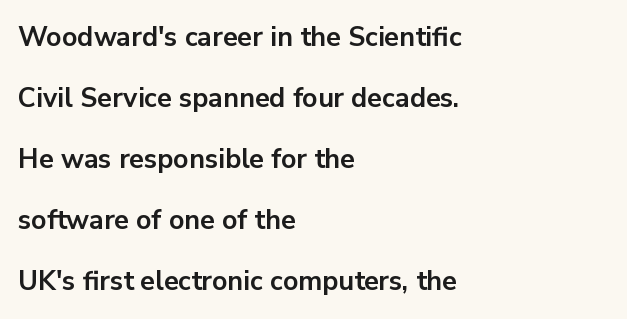
Notice how the passage keeps a crisp vertical edge on the left only. Compared with an ordinary text face, these strokes are far heavier — a full bold. Nothing unusual about the tracking: characters are spaced as the font intends. Anything drawn beneath the words? Only blank space. These lines stand farther apart than default settings would place them. Vertical strokes here are truly vertical.
